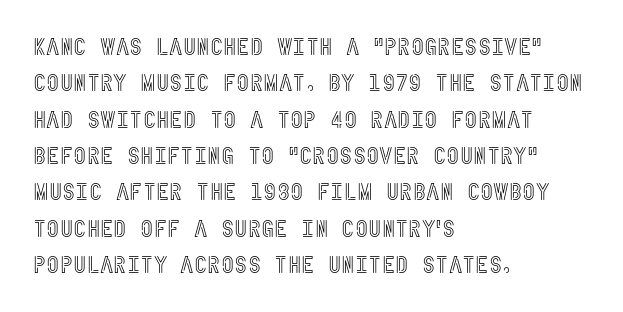
Q: Is the text italic (slanted)? A: No, it is upright.
Q: Is the text underlined? A: No.
Q: How is the paragraph aligned? A: Left-aligned.
Q: Is the spacing between letters normal or unusually wide? A: Normal.
Q: Is the spacing between lines tight, normal or loose? A: Normal.
